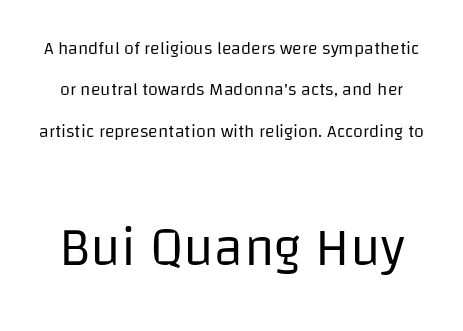
The image shows 54 px regular-weight sans-serif type, upright; set loose line spacing (2.3x), normal letter spacing, not underlined; the second (bottom) block is 3.0x larger; low stroke contrast and a large x-height.
